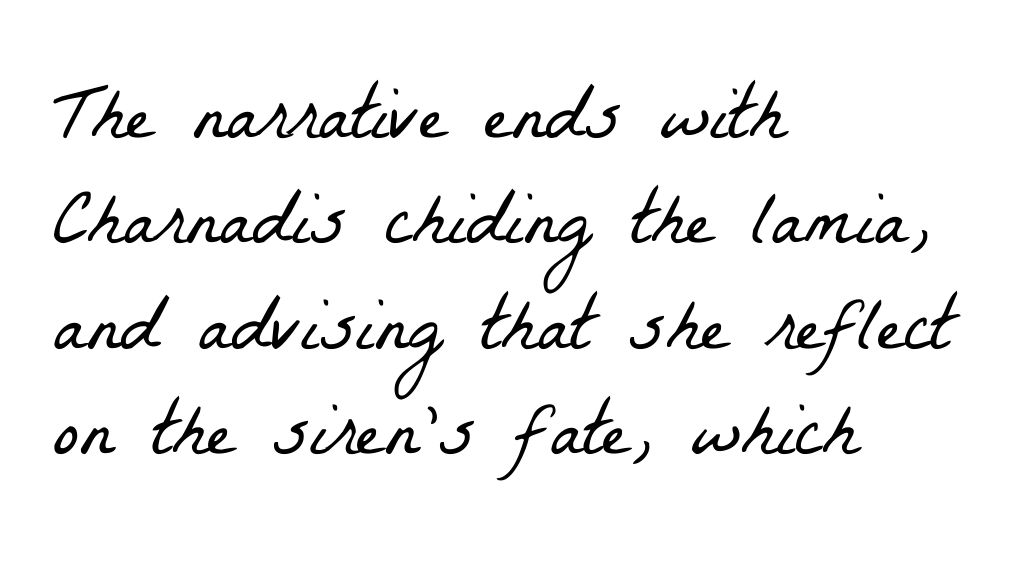
Short note: letters normally spaced. Check under the words: just untouched page. Is this a fixed-width face? No — the glyphs have proportional, varying widths. The glyphs in this specimen are seriffed. In terms of leading, this rendering sits right in the middle.
